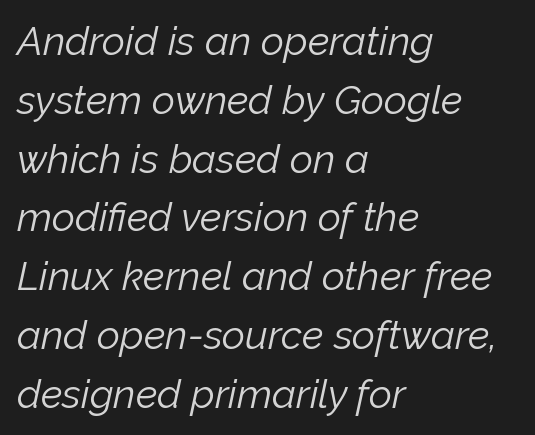
The image shows 40 px light type, italic (leaning right); set left-aligned, normal line spacing (1.47x), normal letter spacing, not underlined; low stroke contrast and a medium x-height.
